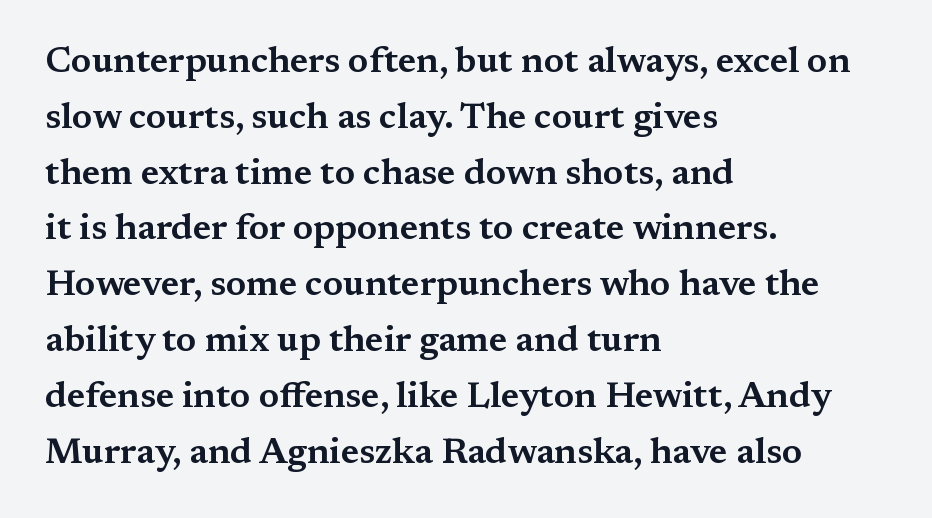
The image shows 36 px wide serif type, upright; set left-aligned, normal line spacing (1.55x), normal letter spacing, not underlined; medium stroke contrast and a medium x-height.
